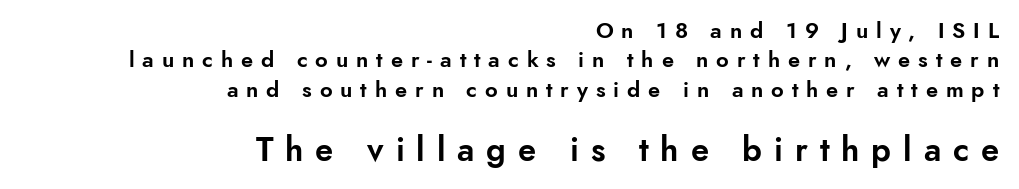
Q: Is the text italic (slanted)? A: No, it is upright.
Q: Is the typeface a serif or a sans-serif typeface? A: Sans-serif.
Q: Is the text underlined? A: No.
Q: How is the paragraph aligned? A: Right-aligned.
Q: Is the spacing between letters normal or unusually wide? A: Unusually wide.
Q: Is the spacing between lines tight, normal or loose? A: Normal.
Q: Which block of text is set in a larger size, the first (top) or the second (bottom)? A: The second (bottom) one.
Q: Width (condensed, normal, or wide)? A: Normal.
Q: Stroke contrast? A: Low.
Q: x-height? A: Small.
Q: Monospaced? A: No.
